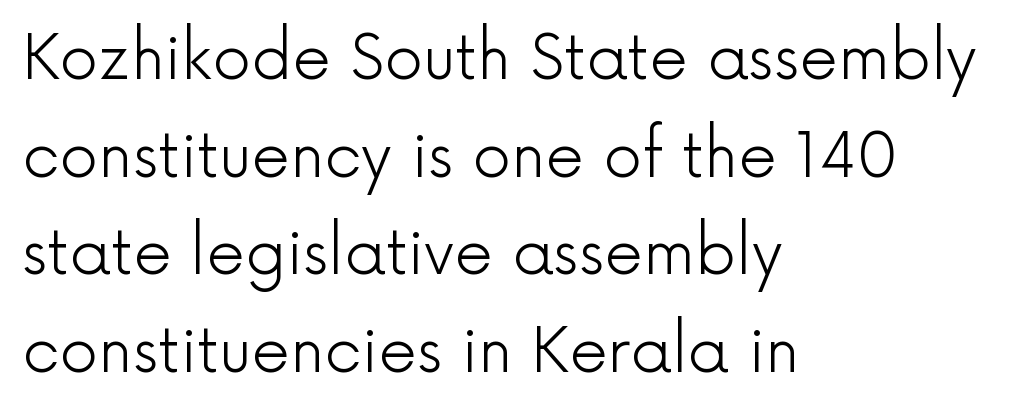
The image shows 61 px light sans-serif type, upright; set left-aligned, normal line spacing (1.6x), normal letter spacing, not underlined; a medium x-height.
